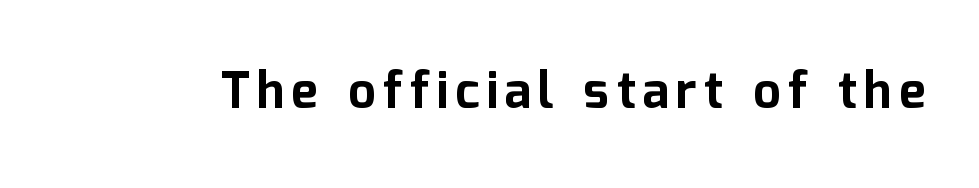
The image shows 50 px bold sans-serif type, upright; set not underlined; low stroke contrast and a medium x-height.
